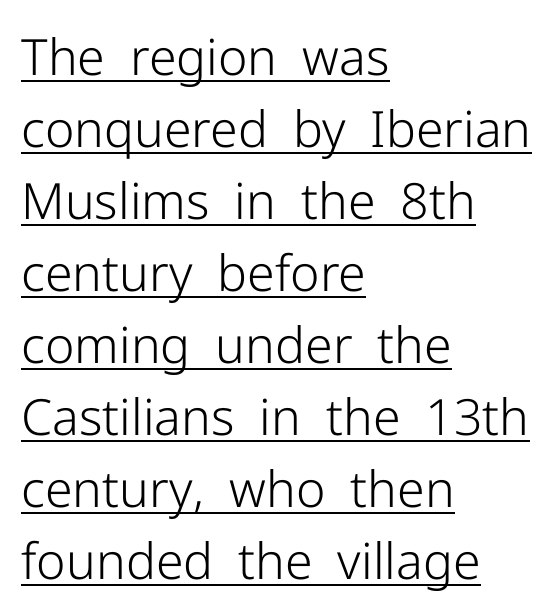
{"serif": "no", "italic": "no", "bold": "no", "weight": "light", "width": "normal", "stroke_contrast": "low", "x_height": "medium", "monospaced": "no", "underline": "yes", "align": "left", "line_spacing": "normal", "line_spacing_ratio": 1.44, "letter_spacing": "normal", "letter_spacing_em": 0.0, "glyph_px": 50}
